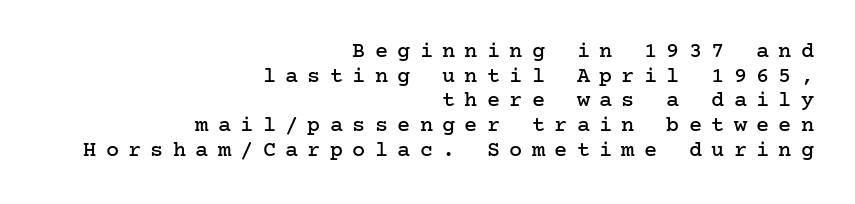
The image shows 22 px text type, upright; set right-aligned, tight line spacing (1.12x), unusually wide letter spacing (+0.42 em), not underlined.
